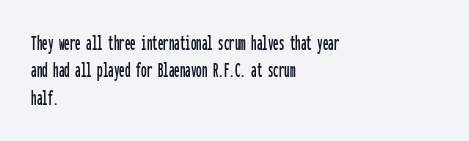
The image shows 22 px text type, upright; set left-aligned, normal line spacing (1.25x), normal letter spacing, not underlined.
